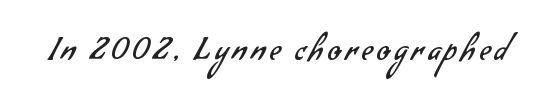
Serif or sans? Sans — the stroke terminals are bare. You could not count columns in this text — the font is proportionally spaced. Weight class: somewhere from thin through regular. The space directly below the letters is spotless.
